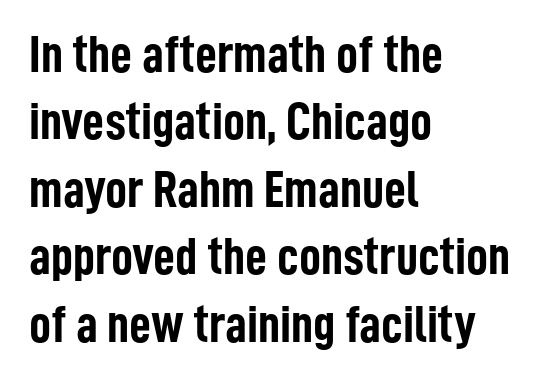
The image shows 54 px semibold, condensed sans-serif type, upright; set left-aligned, normal line spacing (1.25x), normal letter spacing, not underlined; low stroke contrast and a medium x-height.
